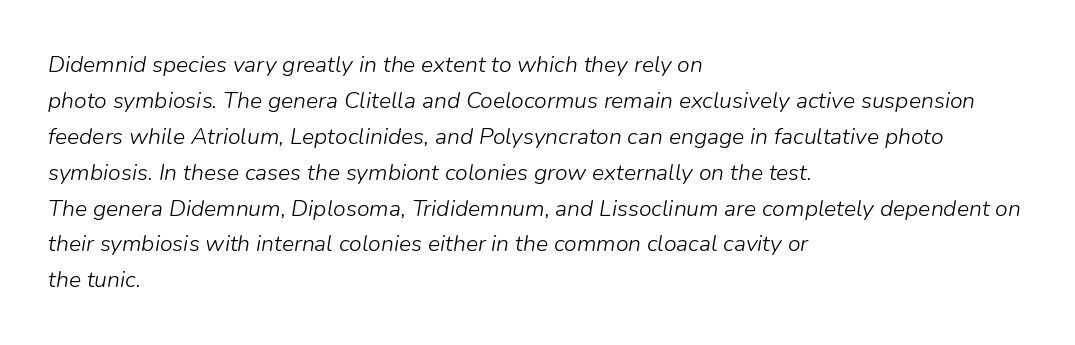
The image shows 23 px text type, italic (leaning right); set left-aligned, normal line spacing (1.56x), normal letter spacing, not underlined.
